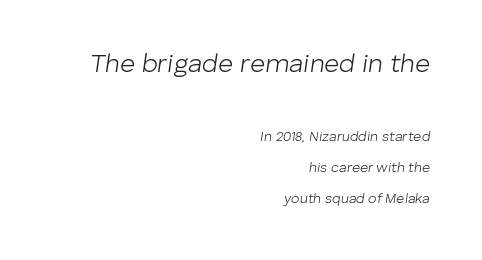
Q: Is the text bold? A: No.
Q: Is the text italic (slanted)? A: Yes, it leans right by about 8 degrees.
Q: Is the text underlined? A: No.
Q: How is the paragraph aligned? A: Right-aligned.
Q: Is the spacing between letters normal or unusually wide? A: Normal.
Q: Is the spacing between lines tight, normal or loose? A: Loose.
Q: Which block of text is set in a larger size, the first (top) or the second (bottom)? A: The first (top) one.
